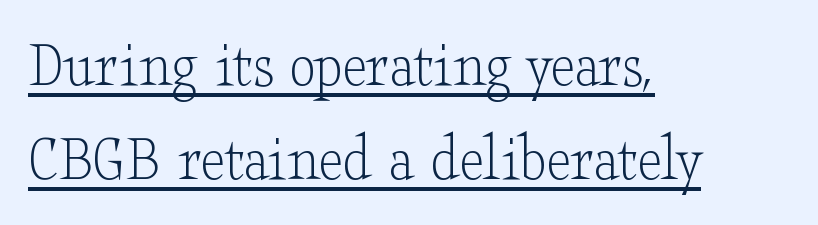
{"serif": "yes", "italic": "no", "bold": "no", "weight": "light", "width": "wide", "stroke_contrast": "low", "x_height": "small", "monospaced": "no", "underline": "yes", "align": "left", "line_spacing": "normal", "line_spacing_ratio": 1.4, "letter_spacing": "normal", "letter_spacing_em": 0.0, "glyph_px": 67}
